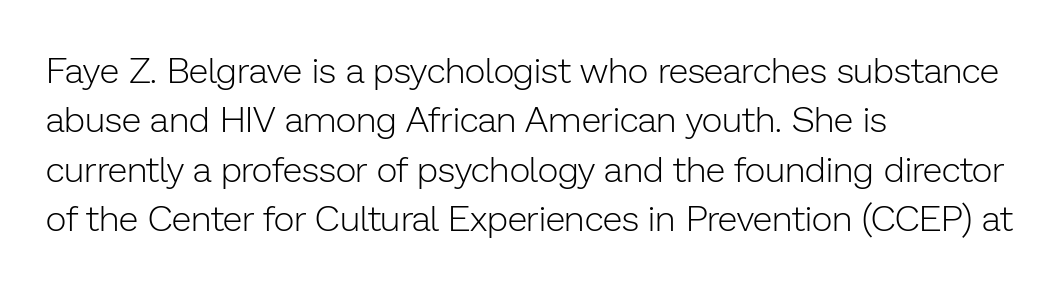
Q: Is the text bold? A: No.
Q: Is the text italic (slanted)? A: No, it is upright.
Q: Is the typeface a serif or a sans-serif typeface? A: Sans-serif.
Q: Is the text underlined? A: No.
Q: How is the paragraph aligned? A: Left-aligned.
Q: Is the spacing between letters normal or unusually wide? A: Normal.
Q: Is the spacing between lines tight, normal or loose? A: Normal.
Q: Width (condensed, normal, or wide)? A: Normal.
Q: Stroke contrast? A: Low.
Q: x-height? A: Medium.
Q: Monospaced? A: No.
